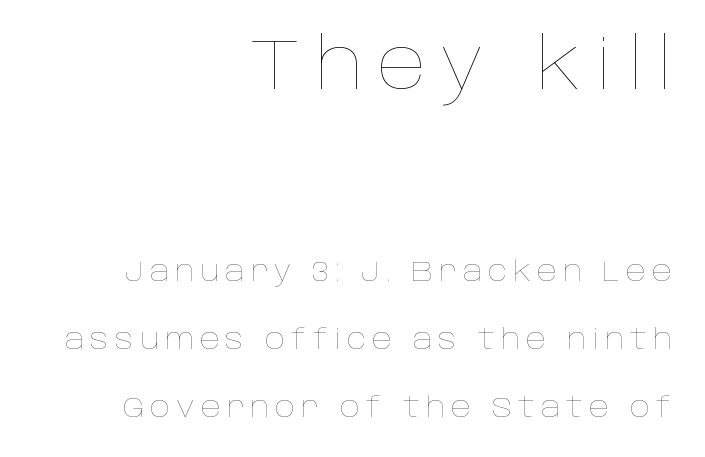
Honestly, the rows look like they've been pulled way apart. Is this a heavy cut? Hardly; it is regular or lighter. Proportional: the letters do not fall into vertical columns. Spacing between characters has been opened up far beyond the box default. Any mark beneath the type? The region is blank. No italicization has been applied; the sample stays upright.
